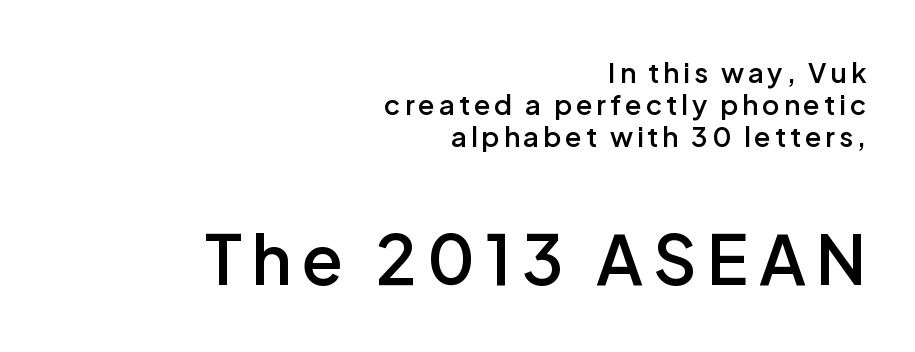
{"serif": "no", "italic": "no", "bold": "semi", "weight": "semibold", "width": "normal", "stroke_contrast": "low", "x_height": "medium", "monospaced": "no", "underline": "no", "align": "right", "line_spacing_ratio": 1.19, "larger_block": "second", "size_ratio": 2.52, "glyph_px": 68}
